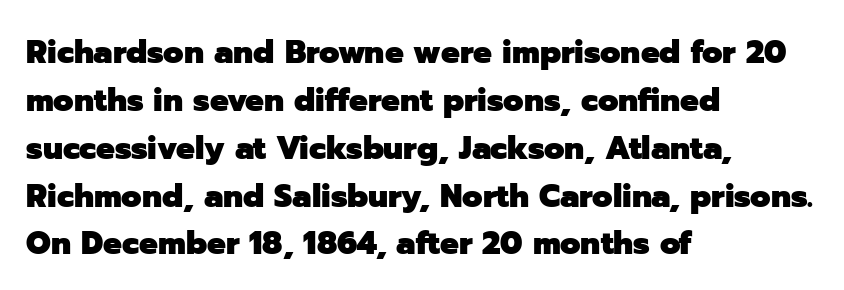
Q: Is the text bold? A: Yes.
Q: Is the text italic (slanted)? A: No, it is upright.
Q: Is the typeface a serif or a sans-serif typeface? A: Sans-serif.
Q: Is the text underlined? A: No.
Q: How is the paragraph aligned? A: Left-aligned.
Q: Is the spacing between letters normal or unusually wide? A: Normal.
Q: Is the spacing between lines tight, normal or loose? A: Normal.
Q: Width (condensed, normal, or wide)? A: Normal.
Q: Stroke contrast? A: Low.
Q: x-height? A: Medium.
Q: Monospaced? A: No.
